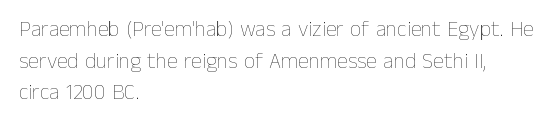
Ordinary non-slanted type is in use. Whoever set this chose a conventional vertical rhythm. Nothing unusual about the tracking: characters are spaced as the font intends. Every row of glyphs begins at an identical x-position on the left.
